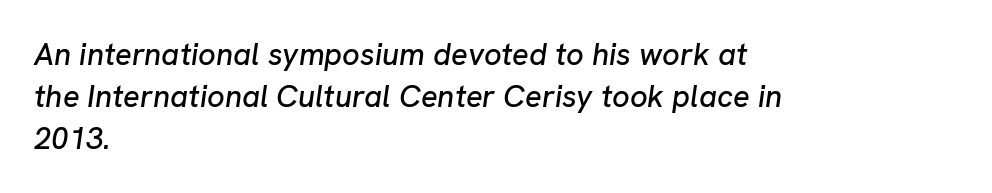
Q: Is the text italic (slanted)? A: Yes, it leans right by about 8 degrees.
Q: Is the text underlined? A: No.
Q: How is the paragraph aligned? A: Left-aligned.
Q: Is the spacing between letters normal or unusually wide? A: Normal.
Q: Is the spacing between lines tight, normal or loose? A: Normal.
Q: Width (condensed, normal, or wide)? A: Normal.
Q: Stroke contrast? A: Low.
Q: x-height? A: Medium.
Q: Monospaced? A: No.
